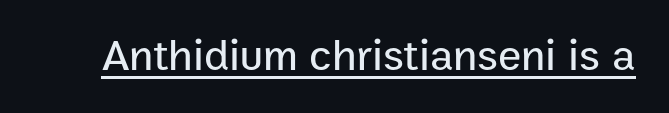
Proportional: the letters do not fall into vertical columns. The text was rendered using a sans face with plain stroke endings. Tall strokes in this sample are plumb rather than angled. Honestly, the letter spacing is just normal — you wouldn't notice it. The rendering uses the underline text-decoration.
